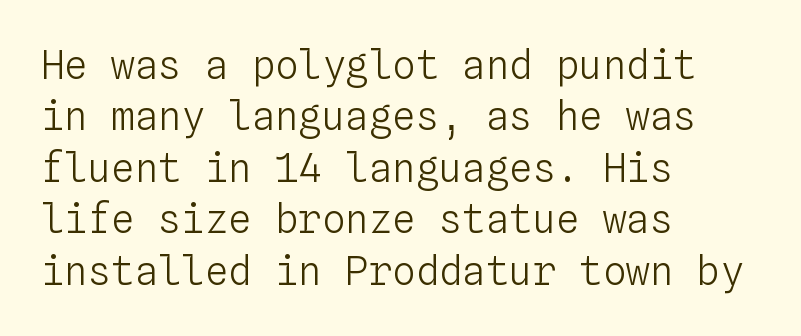
{"italic": "no", "bold": "no", "weight": "light", "width": "normal", "stroke_contrast": "low", "x_height": "medium", "monospaced": "yes", "underline": "no", "align": "left", "line_spacing": "normal", "line_spacing_ratio": 1.32, "letter_spacing": "normal", "letter_spacing_em": 0.0, "glyph_px": 39}
